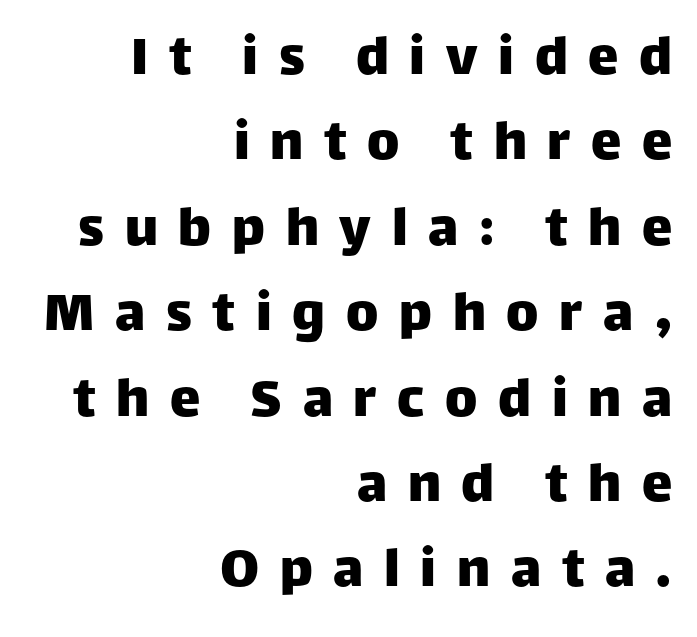
{"serif": "no", "italic": "no", "width": "normal", "stroke_contrast": "low", "x_height": "large", "monospaced": "no", "underline": "no", "align": "right", "line_spacing": "normal", "line_spacing_ratio": 1.4, "letter_spacing": "wide", "letter_spacing_em": 0.34, "glyph_px": 61}
